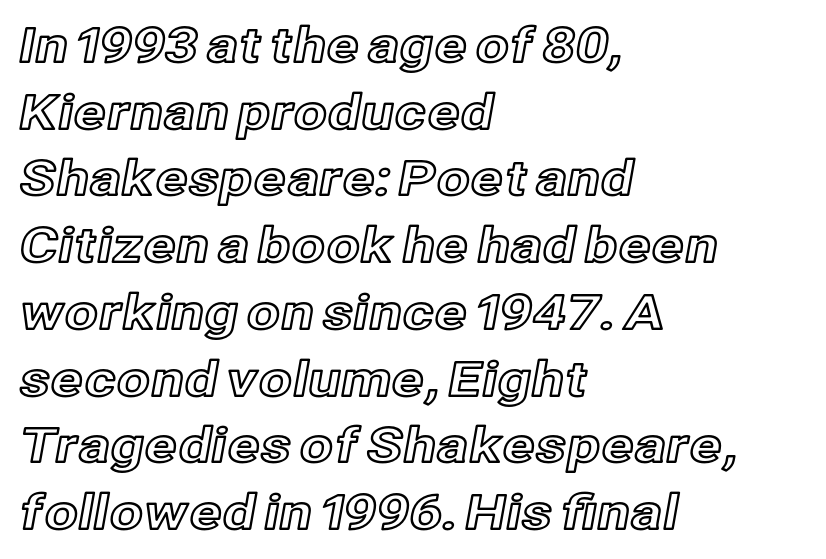
These lines are rendered in a variable-pitch font. Reading down the column, the eye jumps a familiar distance to each next line. The space beneath each line is pristine and unruled. Casual observation: everything's shoved over to the left.
